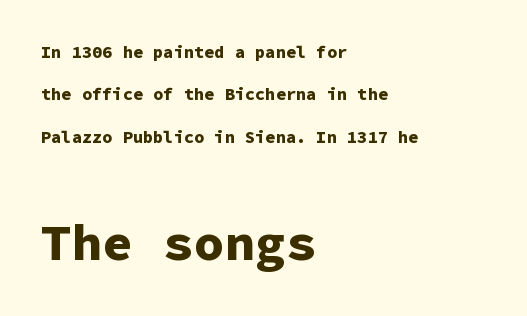
The type sits square on the baseline with zero lean. Larger block? The one below; the one above is distinctly smaller. The rendering uses typewriter-style spacing with identical character cells. The typesetting leans heavy: a genuine bold.
